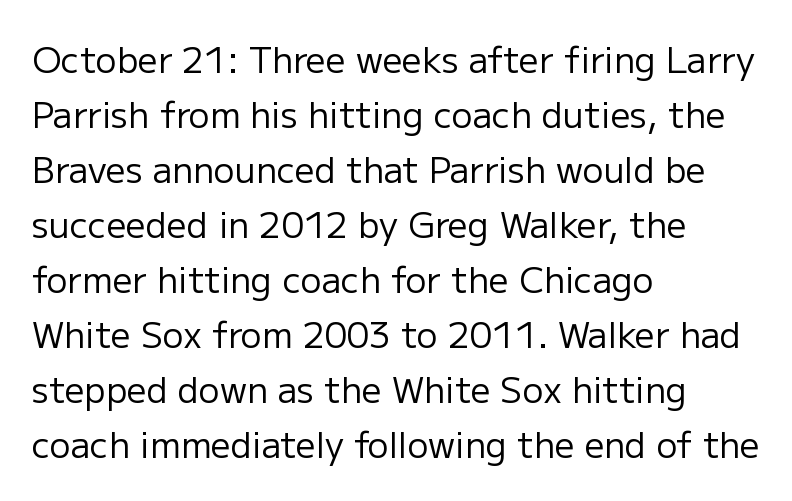
Q: Is the text bold? A: No.
Q: Is the text italic (slanted)? A: No, it is upright.
Q: Is the typeface a serif or a sans-serif typeface? A: Sans-serif.
Q: Is the text underlined? A: No.
Q: How is the paragraph aligned? A: Left-aligned.
Q: Is the spacing between letters normal or unusually wide? A: Normal.
Q: Is the spacing between lines tight, normal or loose? A: Normal.
Q: Width (condensed, normal, or wide)? A: Normal.
Q: Stroke contrast? A: Low.
Q: x-height? A: Medium.
Q: Monospaced? A: No.
